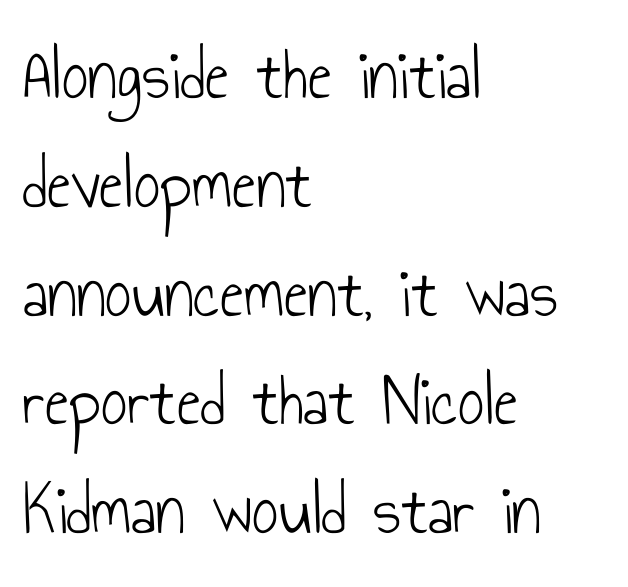
Q: Is the text bold? A: No.
Q: Is the text italic (slanted)? A: No, it is upright.
Q: Is the typeface a serif or a sans-serif typeface? A: Sans-serif.
Q: Is the text underlined? A: No.
Q: How is the paragraph aligned? A: Left-aligned.
Q: Is the spacing between letters normal or unusually wide? A: Normal.
Q: Is the spacing between lines tight, normal or loose? A: Normal.
Q: Width (condensed, normal, or wide)? A: Condensed.
Q: Stroke contrast? A: Low.
Q: x-height? A: Small.
Q: Monospaced? A: No.
